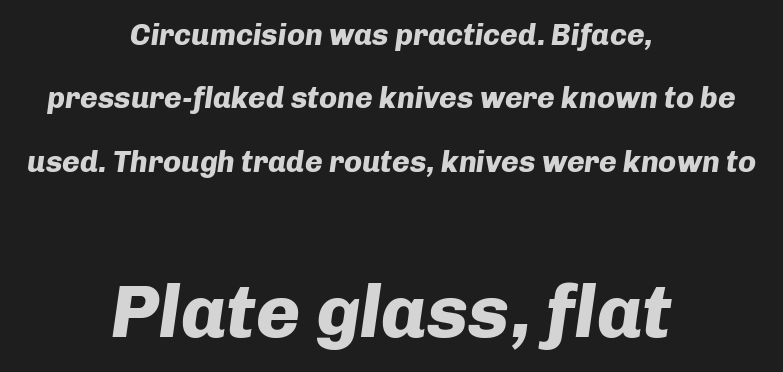
{"italic": "yes", "lean": "right", "slant_degrees": 8, "bold": "yes", "weight": "heavy", "width": "normal", "stroke_contrast": "low", "x_height": "medium", "monospaced": "no", "underline": "no", "align": "center", "line_spacing": "loose", "line_spacing_ratio": 2.11, "letter_spacing": "normal", "letter_spacing_em": 0.0, "larger_block": "second", "size_ratio": 2.5, "glyph_px": 75}
